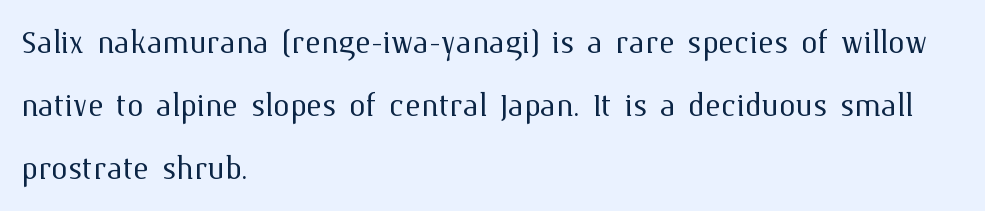
{"italic": "no", "bold": "no", "weight": "light", "width": "normal", "stroke_contrast": "medium", "x_height": "medium", "monospaced": "no", "underline": "no", "align": "left", "line_spacing": "normal", "line_spacing_ratio": 1.5, "letter_spacing": "normal", "letter_spacing_em": 0.0, "glyph_px": 42}
